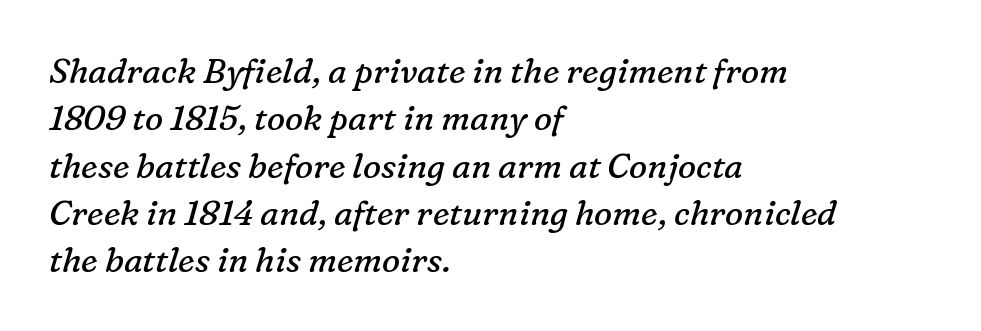
The image shows 34 px regular-weight serif type, italic (leaning right); set left-aligned, normal line spacing (1.39x), normal letter spacing, not underlined; low stroke contrast and a medium x-height.
